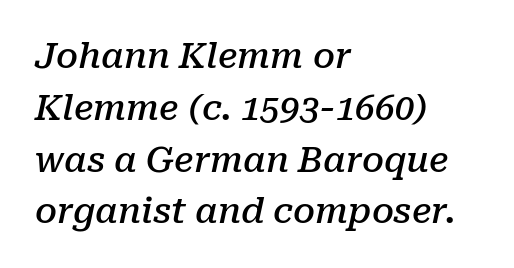
Underlining? Definitely not there. Bold? Not quite — semibold, heavier than regular but stopping short. The face used here is proportionally spaced, like ordinary book or web type. The passage shown stacks its lines at a standard gap.
